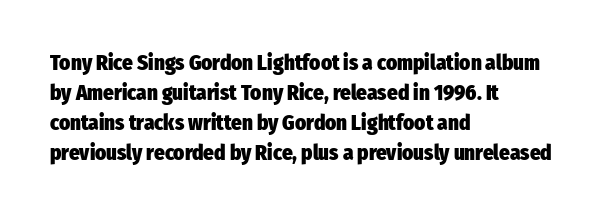
The font's upright variant was chosen for this text. These lines keep a tight, regular rhythm from letter to letter. Notice how thick the strokes are: this is what a full bold looks like. These lines sit exactly where default settings would place them.
